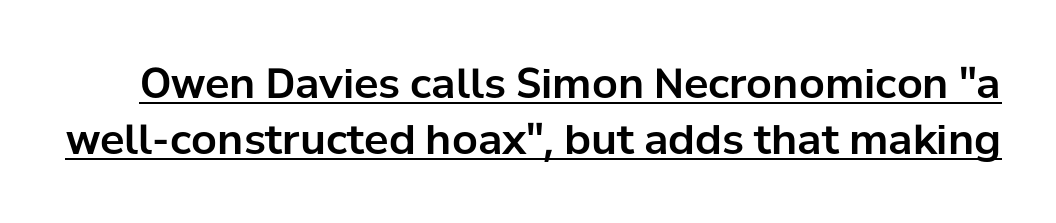
Q: Is the text italic (slanted)? A: No, it is upright.
Q: Is the typeface a serif or a sans-serif typeface? A: Sans-serif.
Q: Is the text underlined? A: Yes.
Q: Is the spacing between letters normal or unusually wide? A: Normal.
Q: Is the spacing between lines tight, normal or loose? A: Normal.
Q: Width (condensed, normal, or wide)? A: Normal.
Q: Stroke contrast? A: Low.
Q: x-height? A: Medium.
Q: Monospaced? A: No.
